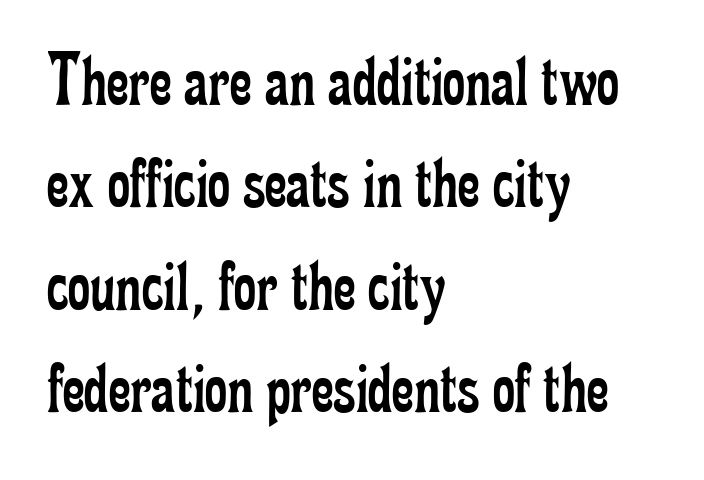
These lines are rendered in a variable-pitch font. Ordinary non-slanted type is in use. The rendering keeps characters at their native spacing. The letterforms sit at book weight or below. Letters rest on an invisible, unmarked baseline. The characters display serif detailing at their extremities.
